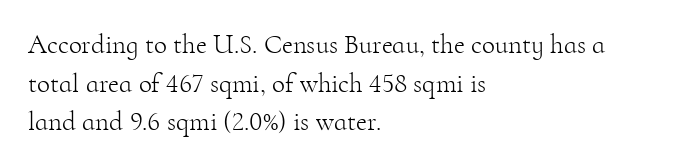
Q: Is the text bold? A: No.
Q: Is the text italic (slanted)? A: No, it is upright.
Q: Is the text underlined? A: No.
Q: How is the paragraph aligned? A: Left-aligned.
Q: Is the spacing between letters normal or unusually wide? A: Normal.
Q: Is the spacing between lines tight, normal or loose? A: Normal.
